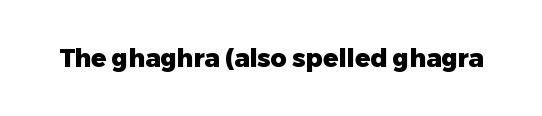
{"italic": "no", "bold": "yes", "underline": "no", "letter_spacing": "normal", "letter_spacing_em": 0.0, "glyph_px": 25}
